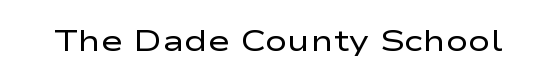
{"serif": "no", "italic": "no", "bold": "no", "weight": "regular", "width": "wide", "stroke_contrast": "low", "x_height": "medium", "monospaced": "no", "underline": "no", "letter_spacing": "normal", "letter_spacing_em": 0.0, "glyph_px": 30}
